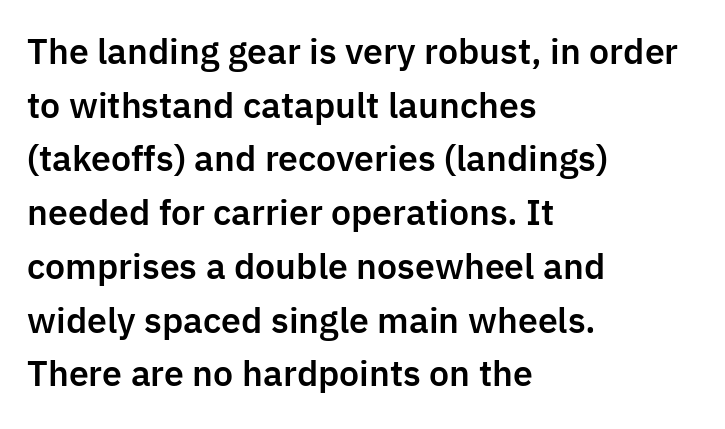
{"serif": "no", "italic": "no", "width": "normal", "stroke_contrast": "low", "x_height": "medium", "monospaced": "no", "underline": "no", "align": "left", "line_spacing": "normal", "line_spacing_ratio": 1.58, "letter_spacing": "normal", "letter_spacing_em": 0.0, "glyph_px": 34}
